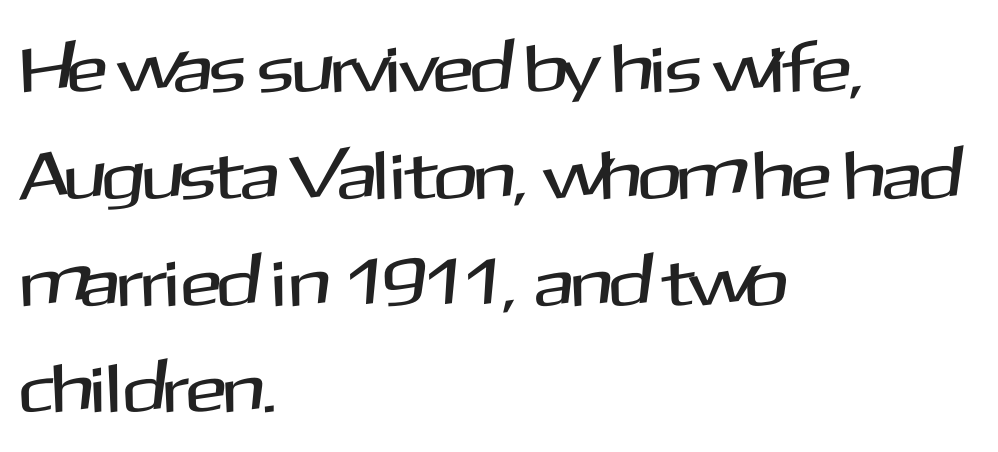
{"serif": "no", "italic": "no", "width": "normal", "stroke_contrast": "medium", "x_height": "medium", "monospaced": "no", "underline": "no", "align": "left", "line_spacing": "normal", "line_spacing_ratio": 1.57, "letter_spacing": "normal", "letter_spacing_em": 0.0, "glyph_px": 68}
